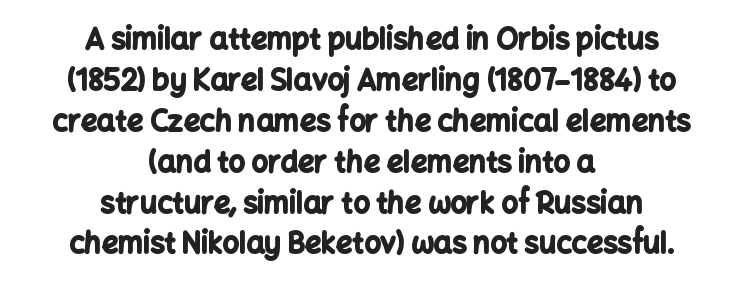
Q: Is the text bold? A: Yes.
Q: Is the text italic (slanted)? A: No, it is upright.
Q: Is the typeface a serif or a sans-serif typeface? A: Sans-serif.
Q: Is the text underlined? A: No.
Q: How is the paragraph aligned? A: Centered.
Q: Is the spacing between letters normal or unusually wide? A: Normal.
Q: Is the spacing between lines tight, normal or loose? A: Normal.
Q: Width (condensed, normal, or wide)? A: Normal.
Q: Stroke contrast? A: Low.
Q: x-height? A: Medium.
Q: Monospaced? A: No.
